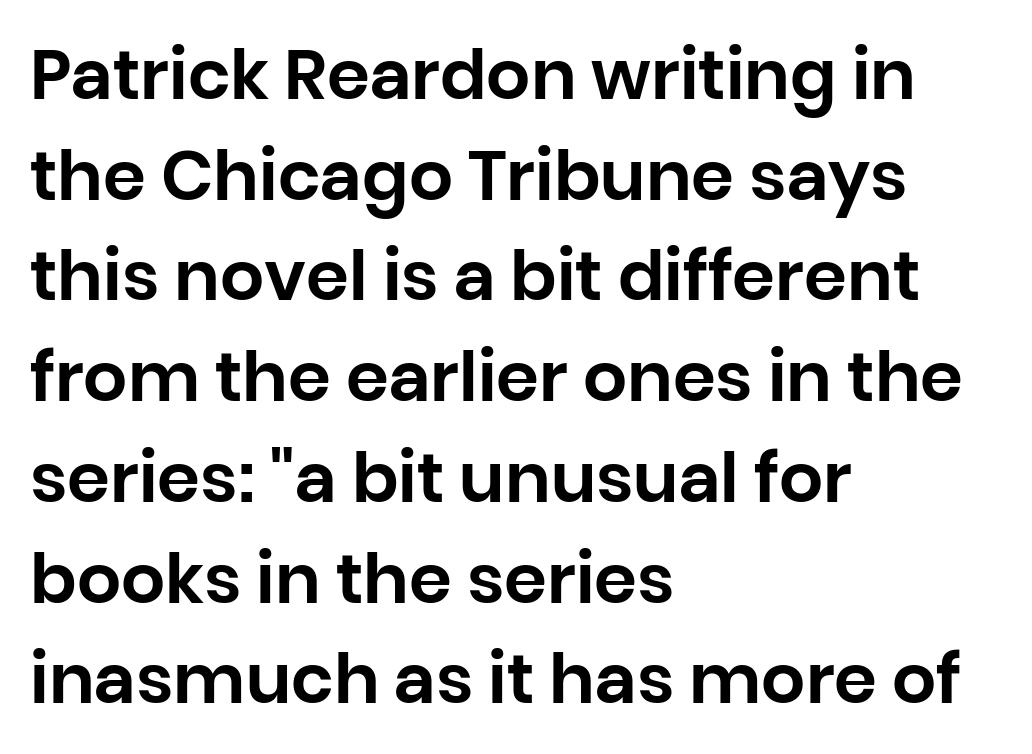
Descenders hang freely into open space. The horizontal fit of the characters is conventional and even. Compared with typical paragraphs, the rows here are spaced about the same. This sample has the flowing, uneven cadence of proportional lettering.
